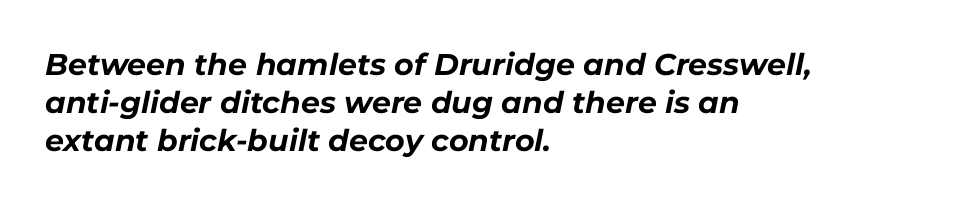
The image shows 30 px bold type, italic (leaning right); set left-aligned, normal line spacing (1.26x), normal letter spacing, not underlined; low stroke contrast and a medium x-height.
